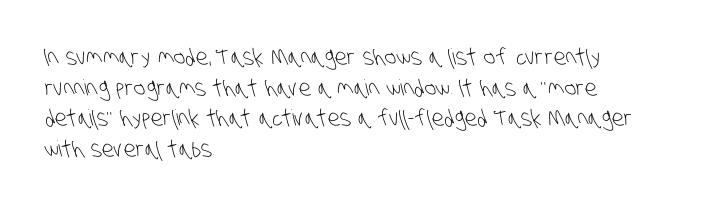
The letters sit at their default tracking, neither squeezed nor spread. Check under the words: just untouched page. The characters are drawn with everyday or finer stroke widths. A typesetter would call this leading conventional body-copy spacing.
